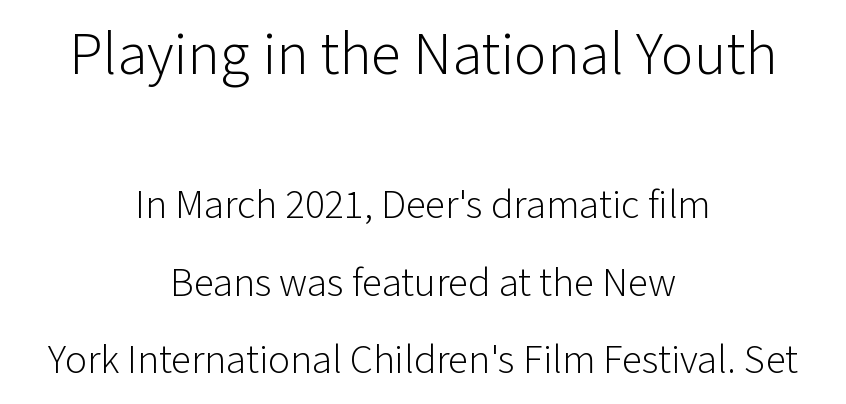
{"serif": "no", "italic": "no", "bold": "no", "weight": "light", "width": "normal", "stroke_contrast": "low", "x_height": "medium", "monospaced": "no", "underline": "no", "align": "center", "line_spacing_ratio": 1.88, "letter_spacing": "normal", "letter_spacing_em": 0.0, "larger_block": "first", "size_ratio": 1.49, "glyph_px": 61}
